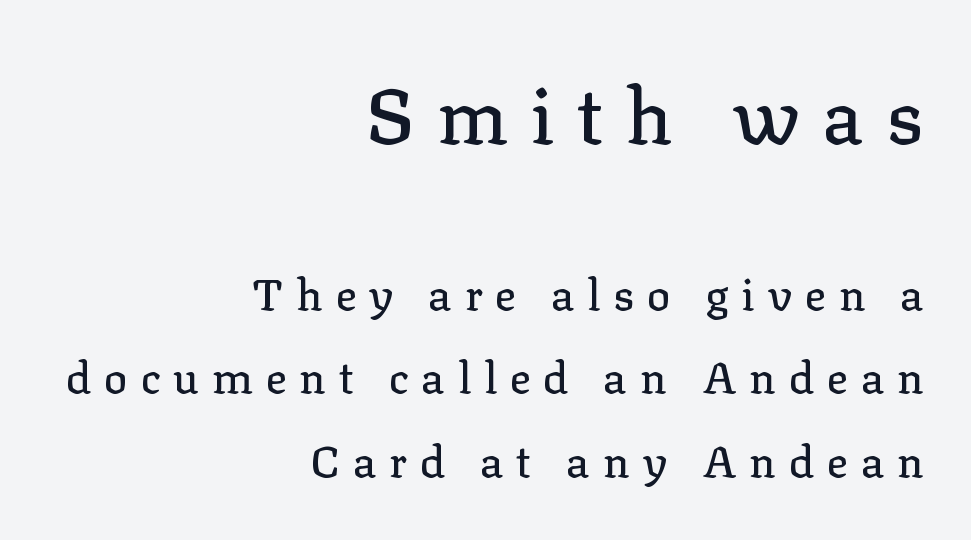
In terms of posture, this sample is upright. Leading is clearly above the norm, producing a sparse column. This sample has the flowing, uneven cadence of proportional lettering. Loose tracking; the words dissolve into strings of separated letters.
